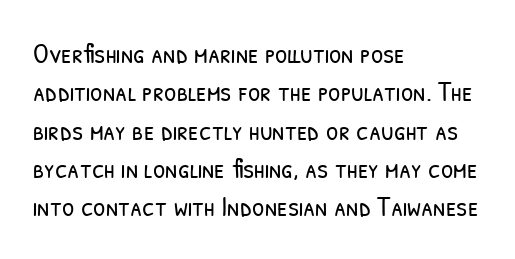
The strokes are not fattened; the text isn't bold. Interline gaps are of average width in this sample. This rendering features lettering with no underline. Font category for this specimen: sans-serif.
